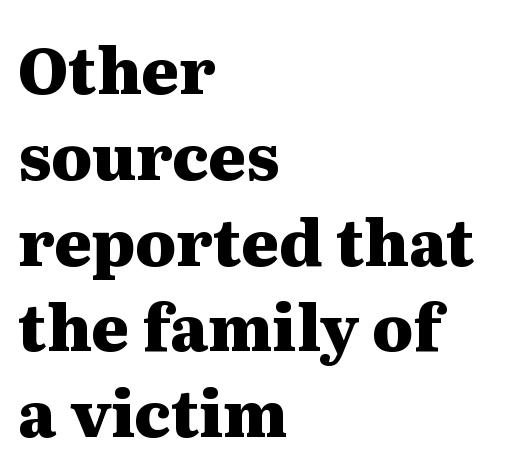
The rendering keeps characters at their native spacing. Where is the straight margin? On the left. Each letter's strokes conclude with small projecting serifs. The font's upright variant was chosen for this text. Looks like regular typesetting: each glyph gets only the width it needs.
